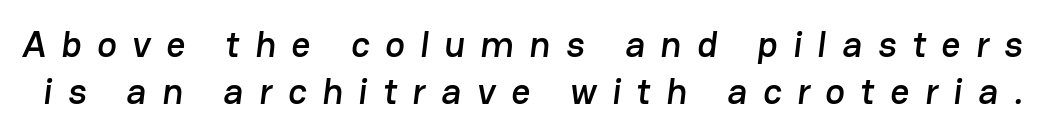
Q: Is the typeface a serif or a sans-serif typeface? A: Sans-serif.
Q: Is the text underlined? A: No.
Q: Is the spacing between letters normal or unusually wide? A: Unusually wide.
Q: Is the spacing between lines tight, normal or loose? A: Normal.
Q: Width (condensed, normal, or wide)? A: Normal.
Q: Stroke contrast? A: Low.
Q: x-height? A: Medium.
Q: Monospaced? A: No.
